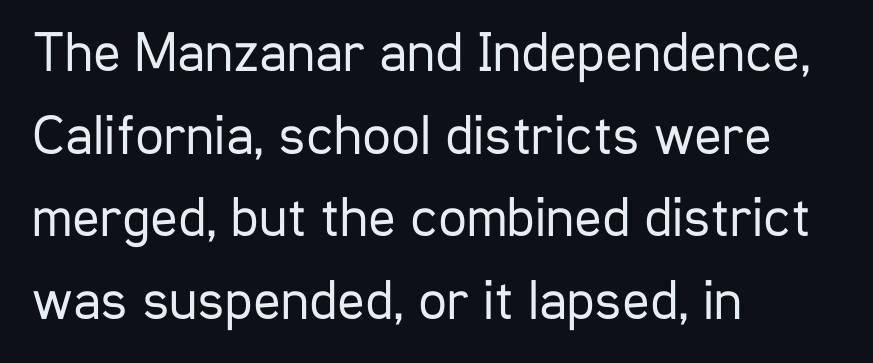
The image shows 57 px regular-weight, condensed sans-serif type, upright; set left-aligned, normal line spacing (1.45x), normal letter spacing, not underlined; low stroke contrast and a medium x-height.
